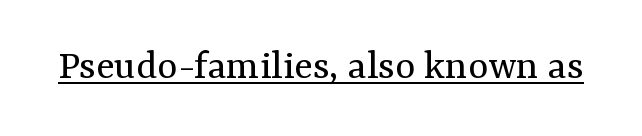
The image shows 43 px regular-weight serif type, upright; set normal letter spacing, underlined; medium stroke contrast and a medium x-height.
